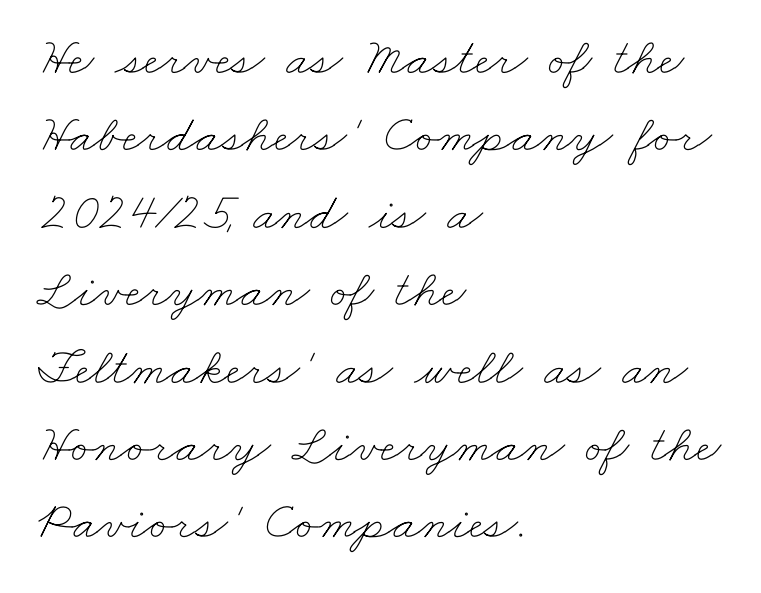
Q: Is the text bold? A: No.
Q: Is the text underlined? A: No.
Q: How is the paragraph aligned? A: Left-aligned.
Q: Is the spacing between letters normal or unusually wide? A: Normal.
Q: Is the spacing between lines tight, normal or loose? A: Normal.
Q: Width (condensed, normal, or wide)? A: Wide.
Q: Stroke contrast? A: Low.
Q: x-height? A: Small.
Q: Monospaced? A: No.
